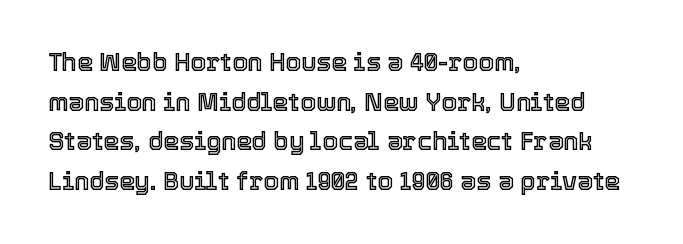
{"italic": "no", "underline": "no", "align": "left", "line_spacing": "normal", "line_spacing_ratio": 1.59, "letter_spacing": "normal", "letter_spacing_em": 0.0, "glyph_px": 25}
